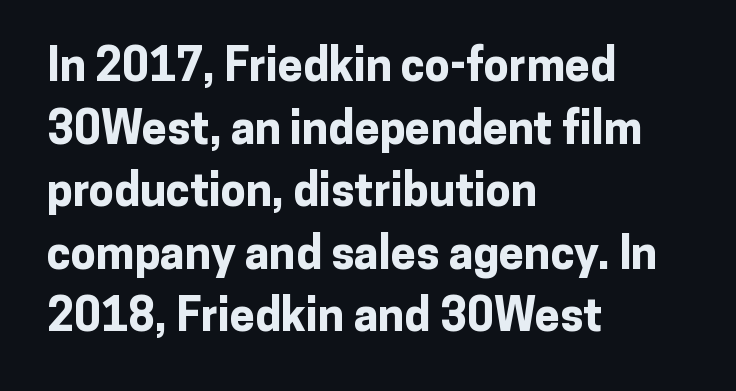
{"serif": "no", "italic": "no", "bold": "yes", "weight": "bold", "width": "normal", "stroke_contrast": "low", "x_height": "medium", "monospaced": "no", "underline": "no", "align": "left", "line_spacing": "normal", "line_spacing_ratio": 1.39, "letter_spacing": "normal", "letter_spacing_em": 0.0, "glyph_px": 45}
